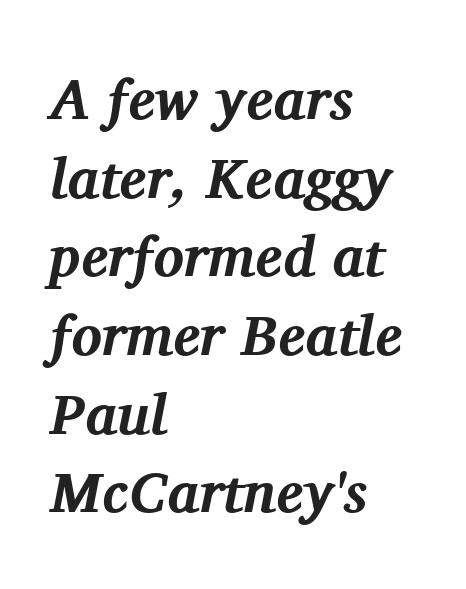
Observe the lean: these are italic letterforms. Looks like regular typesetting: each glyph gets only the width it needs. To sum up the face: it has serifs. What weight is shown? A full bold with thick strokes. Has an underline been added? It has not.
